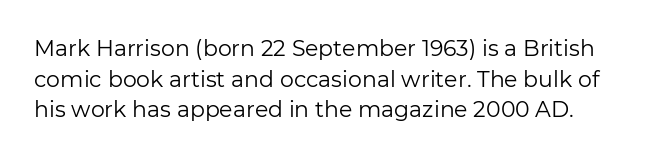
Characters remain perfectly vertical along every line. Is the type heavy? It reads as light-to-regular instead. Descender tails drop into unmarked territory. Evenly set lines give the paragraph a standard silhouette.
